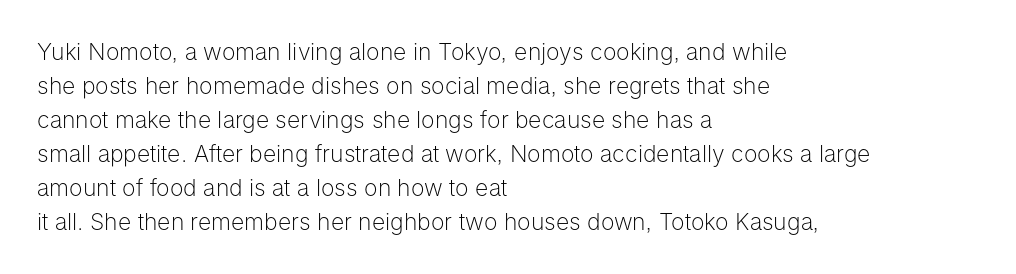
{"italic": "no", "bold": "no", "underline": "no", "align": "left", "line_spacing": "normal", "line_spacing_ratio": 1.48, "letter_spacing": "normal", "letter_spacing_em": 0.0, "glyph_px": 23}
